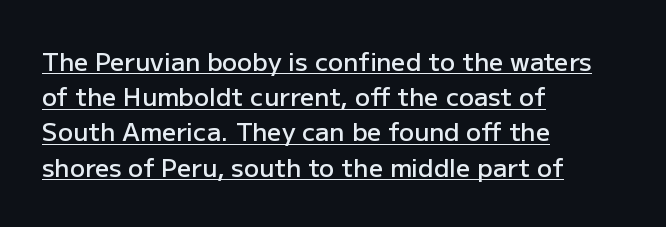
{"italic": "no", "bold": "semi", "underline": "yes", "align": "left", "line_spacing": "normal", "line_spacing_ratio": 1.41, "letter_spacing": "normal", "letter_spacing_em": 0.0, "glyph_px": 25}
